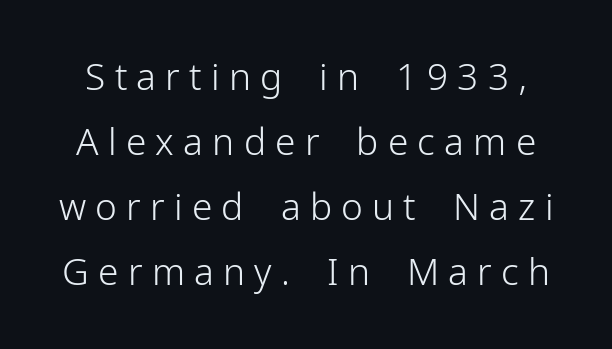
{"serif": "no", "italic": "no", "bold": "no", "weight": "light", "width": "normal", "stroke_contrast": "low", "x_height": "medium", "monospaced": "no", "underline": "no", "line_spacing_ratio": 1.76, "letter_spacing": "wide", "letter_spacing_em": 0.25, "glyph_px": 37}
